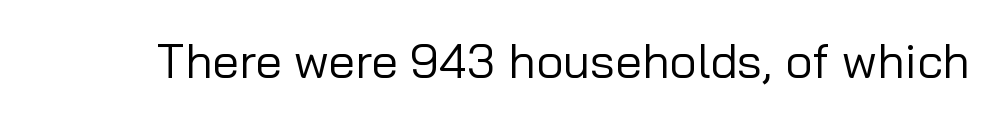
Observe the absence of serifs on each vertical stroke in this sample. The passage shown has conventional tracking throughout. Every character sits straight up, as roman type does. No letter is thick-stroked: the sample isn't bold. Think of a printed novel: that variable character pitch is what you see here. The area under the type is left untouched.
